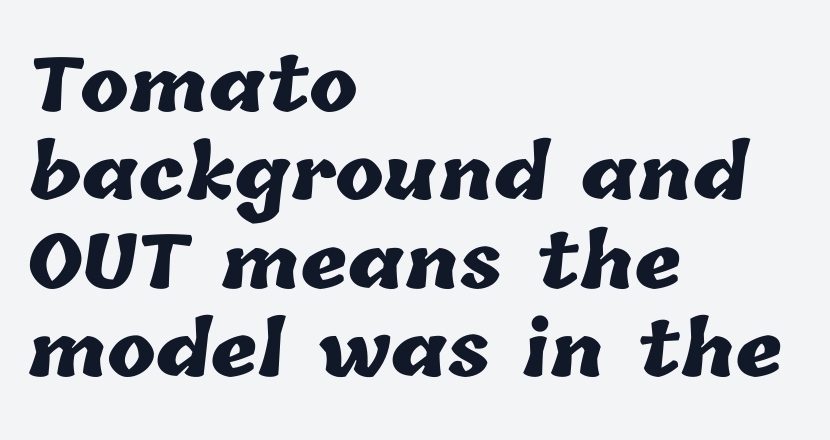
{"bold": "yes", "weight": "heavy", "width": "normal", "stroke_contrast": "low", "x_height": "medium", "monospaced": "no", "underline": "no", "align": "left", "line_spacing_ratio": 1.21, "letter_spacing": "normal", "letter_spacing_em": 0.0, "glyph_px": 73}
